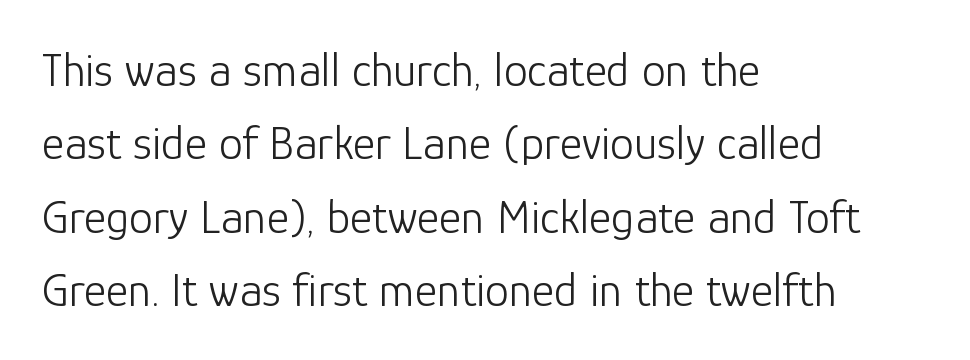
{"serif": "no", "italic": "no", "bold": "no", "weight": "light", "width": "normal", "stroke_contrast": "low", "x_height": "medium", "monospaced": "no", "underline": "no", "align": "left", "line_spacing": "normal", "line_spacing_ratio": 1.53, "letter_spacing": "normal", "letter_spacing_em": 0.0, "glyph_px": 48}
